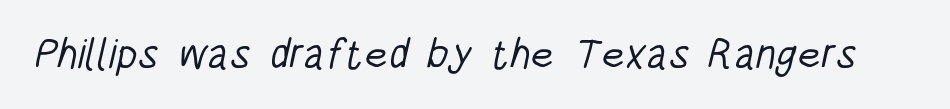
Unbolded letterforms with no extra heft. These lines are rendered in a variable-pitch font. In terms of letterform style, serifs are entirely absent. Honestly, the letter spacing is just normal — you wouldn't notice it. Decoration check: the copy has no underline.
